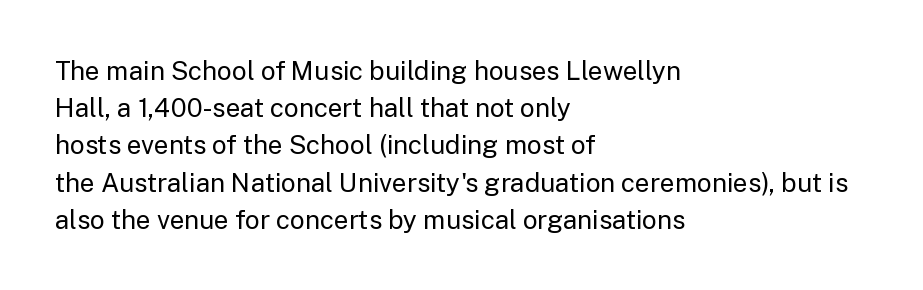
Q: Is the text bold? A: No.
Q: Is the text italic (slanted)? A: No, it is upright.
Q: Is the text underlined? A: No.
Q: How is the paragraph aligned? A: Left-aligned.
Q: Is the spacing between letters normal or unusually wide? A: Normal.
Q: Is the spacing between lines tight, normal or loose? A: Normal.
